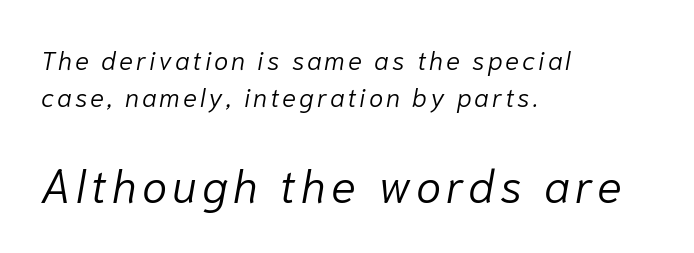
Spacing verdict: proportional, widths tailored to each character. If you drew a ruler down the left edge, every line would touch it. Normally led — the rows are evenly, conventionally spaced. The second block has been scaled up relative to the first. This sample uses an oblique cut, with every glyph tilted off the vertical.
